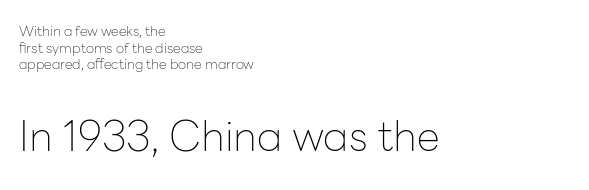
Q: Is the text bold? A: No.
Q: Is the text italic (slanted)? A: No, it is upright.
Q: Is the typeface a serif or a sans-serif typeface? A: Sans-serif.
Q: Is the text underlined? A: No.
Q: How is the paragraph aligned? A: Left-aligned.
Q: Is the spacing between letters normal or unusually wide? A: Normal.
Q: Which block of text is set in a larger size, the first (top) or the second (bottom)? A: The second (bottom) one.
Q: Width (condensed, normal, or wide)? A: Normal.
Q: Stroke contrast? A: Low.
Q: x-height? A: Medium.
Q: Monospaced? A: No.
